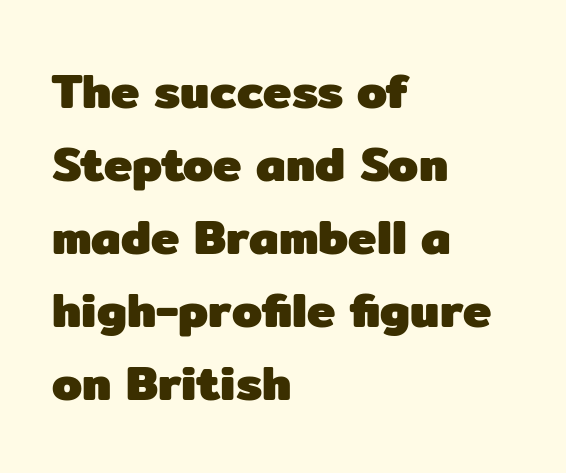
Q: Is the text bold? A: Yes.
Q: Is the text italic (slanted)? A: No, it is upright.
Q: Is the typeface a serif or a sans-serif typeface? A: Sans-serif.
Q: Is the text underlined? A: No.
Q: How is the paragraph aligned? A: Left-aligned.
Q: Is the spacing between letters normal or unusually wide? A: Normal.
Q: Is the spacing between lines tight, normal or loose? A: Normal.
Q: Width (condensed, normal, or wide)? A: Normal.
Q: Stroke contrast? A: Low.
Q: x-height? A: Medium.
Q: Monospaced? A: No.
